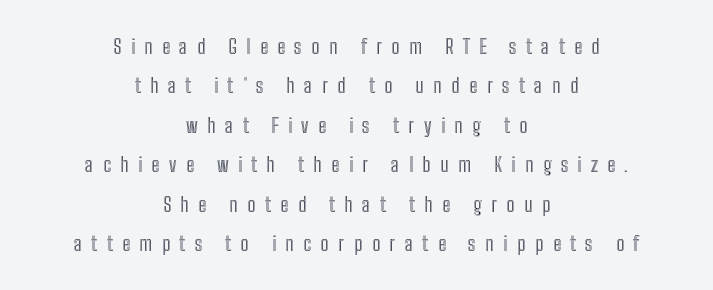
The image shows 20 px text type, upright; set centered, loose line spacing (1.97x), unusually wide letter spacing (+0.47 em), not underlined.
